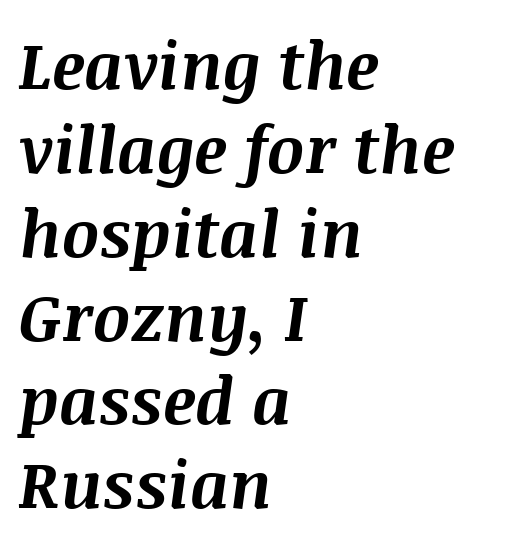
If you measured baseline to baseline, you'd find a middling distance. Leftover space on each line is placed entirely after the last word. Character widths vary here, with narrow letters taking less room than wide ones. No word sits above an underline. Tracking here is standard; glyphs follow each other at the usual distance.
